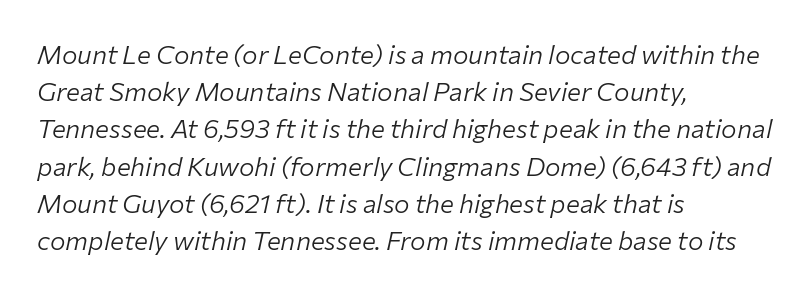
Q: Is the text bold? A: No.
Q: Is the text italic (slanted)? A: Yes, it leans right by about 12 degrees.
Q: Is the text underlined? A: No.
Q: How is the paragraph aligned? A: Left-aligned.
Q: Is the spacing between letters normal or unusually wide? A: Normal.
Q: Is the spacing between lines tight, normal or loose? A: Normal.
